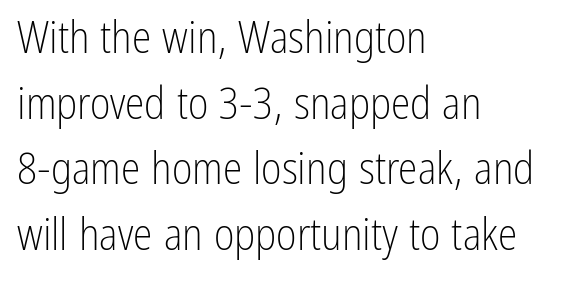
The block of text has a typical density, with ordinary space between rows. Alignment: flush left. The foot of each line stays bare and open. This rendering leaves character spacing at its baseline value. What kind of face is this? One without serifs — a sans. This is roman type, the default non-slanted kind.
